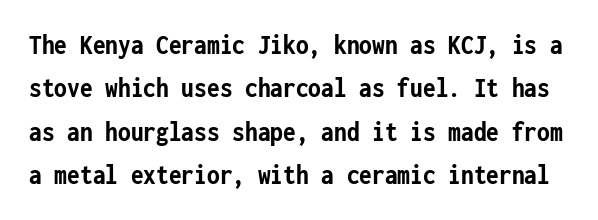
Descenders are the only things crossing below the line. Spacing verdict: monospaced, one width for all characters. You could call the tracking neutral — neither tight nor loose. Whoever set this chose a conventional vertical rhythm. Compared with an ordinary text face, these strokes are far heavier — a full bold. Does the lettering tilt? It doesn't — this is upright.
